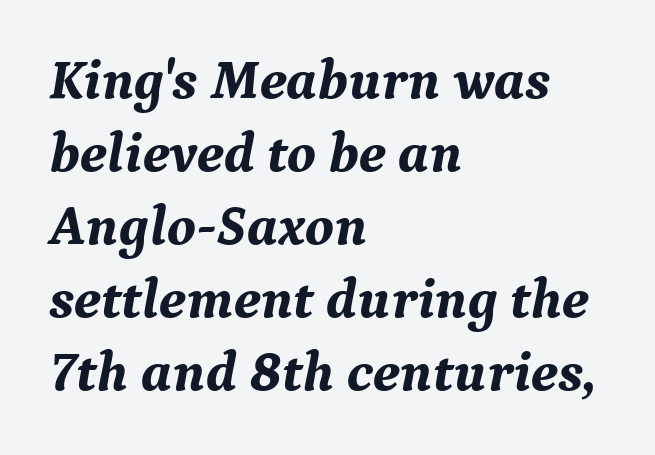
The line-height multiplier appears to be the usual default. The rendering uses a bold face; every stroke is thick and dark. Unlike a clean sans, this face finishes its strokes with serifs. Line beginnings align vertically; line endings do not. The string is rendered with underlining switched off. Tall strokes in this sample are angled rather than plumb.
